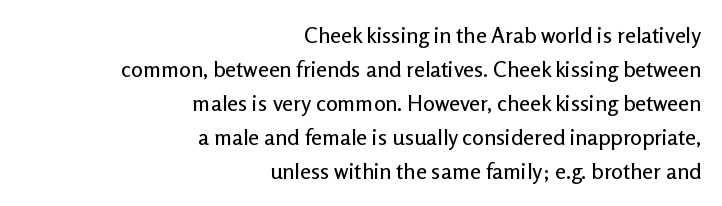
No word sits above an underline. A roman cut, with each character standing at attention. Does the copy run flush right? Yes — the right margin is perfectly even. Look at the tracking — it's just the regular setting, nothing added. The rows are spaced the way most documents space them.
